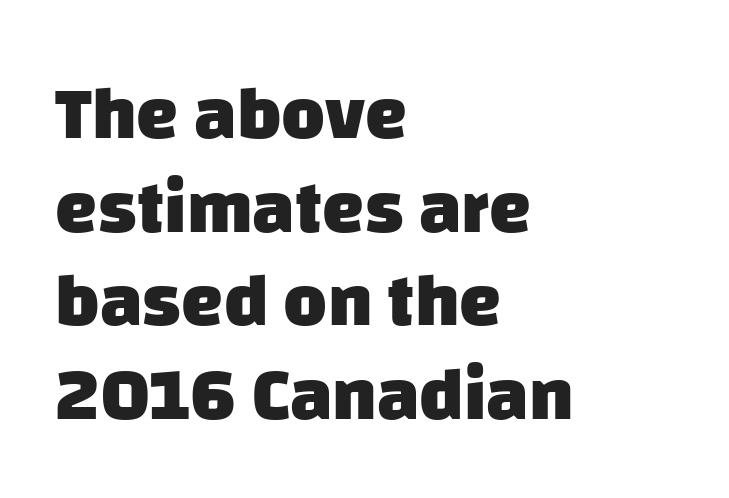
Leftover space on each line is placed entirely after the last word. Letters rest on an invisible, unmarked baseline. Each letter keeps its own natural width here, so spacing adapts to shape. The type family on display is of the sans-serif kind.
